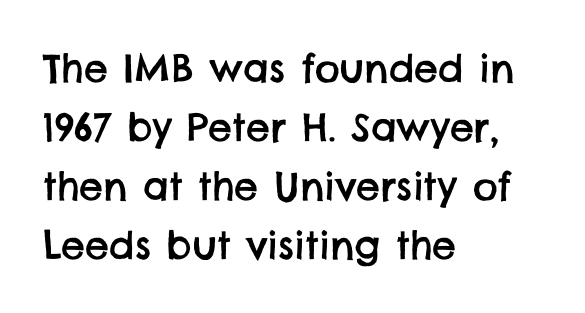
Q: Is the typeface a serif or a sans-serif typeface? A: Sans-serif.
Q: Is the text underlined? A: No.
Q: How is the paragraph aligned? A: Left-aligned.
Q: Is the spacing between letters normal or unusually wide? A: Normal.
Q: Is the spacing between lines tight, normal or loose? A: Normal.
Q: Width (condensed, normal, or wide)? A: Normal.
Q: Stroke contrast? A: Low.
Q: x-height? A: Large.
Q: Monospaced? A: No.
